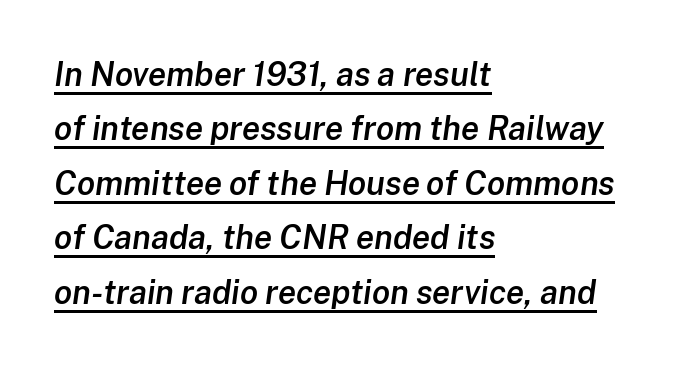
Q: Is the text bold? A: Semi-bold.
Q: Is the text italic (slanted)? A: Yes, it leans right by about 8 degrees.
Q: Is the text underlined? A: Yes.
Q: How is the paragraph aligned? A: Left-aligned.
Q: Is the spacing between letters normal or unusually wide? A: Normal.
Q: Is the spacing between lines tight, normal or loose? A: Normal.
Q: Width (condensed, normal, or wide)? A: Normal.
Q: Stroke contrast? A: Low.
Q: x-height? A: Medium.
Q: Monospaced? A: No.
